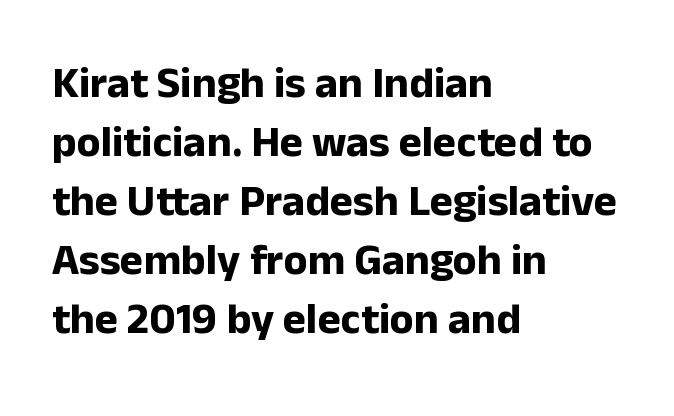
{"serif": "no", "italic": "no", "bold": "yes", "weight": "bold", "width": "normal", "stroke_contrast": "low", "x_height": "medium", "monospaced": "no", "underline": "no", "align": "left", "line_spacing": "normal", "line_spacing_ratio": 1.34, "letter_spacing": "normal", "letter_spacing_em": 0.0, "glyph_px": 44}
